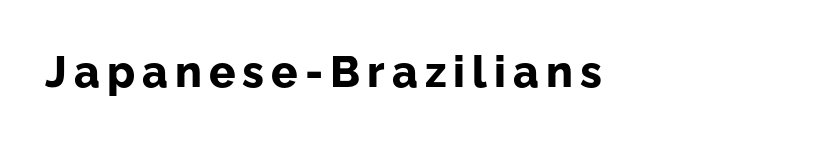
{"serif": "no", "italic": "no", "bold": "yes", "weight": "bold", "width": "normal", "stroke_contrast": "low", "x_height": "medium", "monospaced": "no", "underline": "no", "glyph_px": 44}
